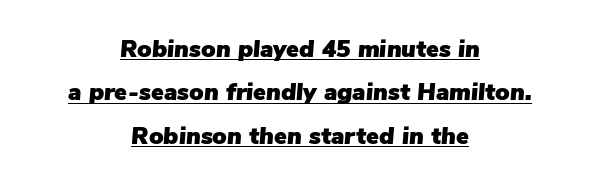
The image shows 24 px text type, italic (leaning right); set centered, line spacing 1.81x, normal letter spacing, underlined.
